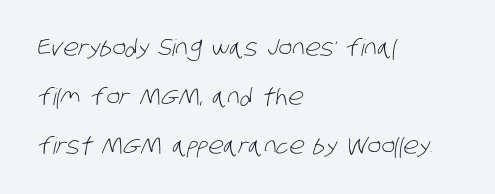
Q: Is the text bold? A: No.
Q: Is the text underlined? A: No.
Q: How is the paragraph aligned? A: Left-aligned.
Q: Is the spacing between letters normal or unusually wide? A: Normal.
Q: Is the spacing between lines tight, normal or loose? A: Loose.
